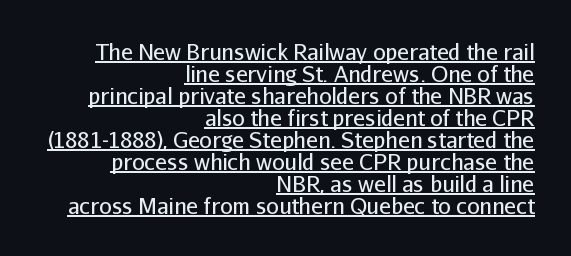
{"italic": "no", "bold": "no", "underline": "yes", "align": "right", "line_spacing": "tight", "line_spacing_ratio": 1.0, "letter_spacing": "normal", "letter_spacing_em": 0.0, "glyph_px": 22}
